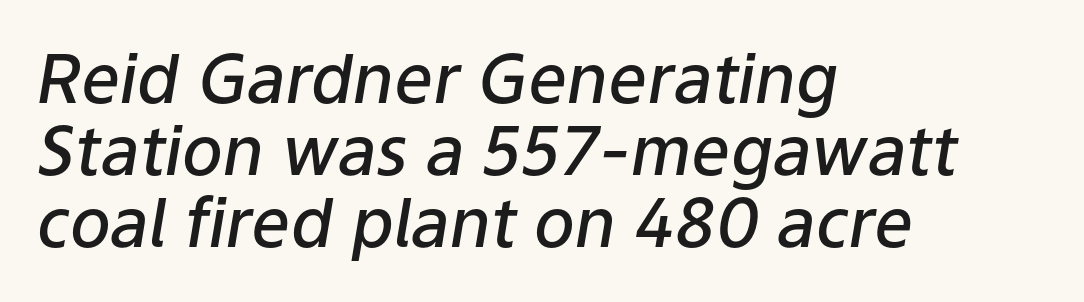
{"italic": "yes", "lean": "right", "slant_degrees": 9, "bold": "semi", "weight": "semibold", "width": "normal", "stroke_contrast": "low", "x_height": "medium", "monospaced": "no", "underline": "no", "align": "left", "line_spacing": "tight", "line_spacing_ratio": 1.06, "letter_spacing": "normal", "letter_spacing_em": 0.0, "glyph_px": 68}
